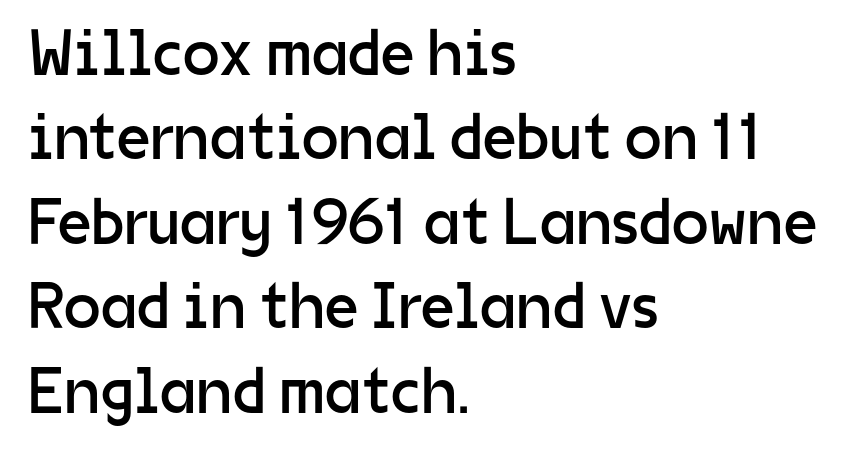
{"serif": "no", "italic": "no", "bold": "no", "weight": "regular", "width": "normal", "stroke_contrast": "low", "x_height": "medium", "monospaced": "no", "underline": "no", "align": "left", "line_spacing": "normal", "line_spacing_ratio": 1.28, "letter_spacing": "normal", "letter_spacing_em": 0.0, "glyph_px": 66}
